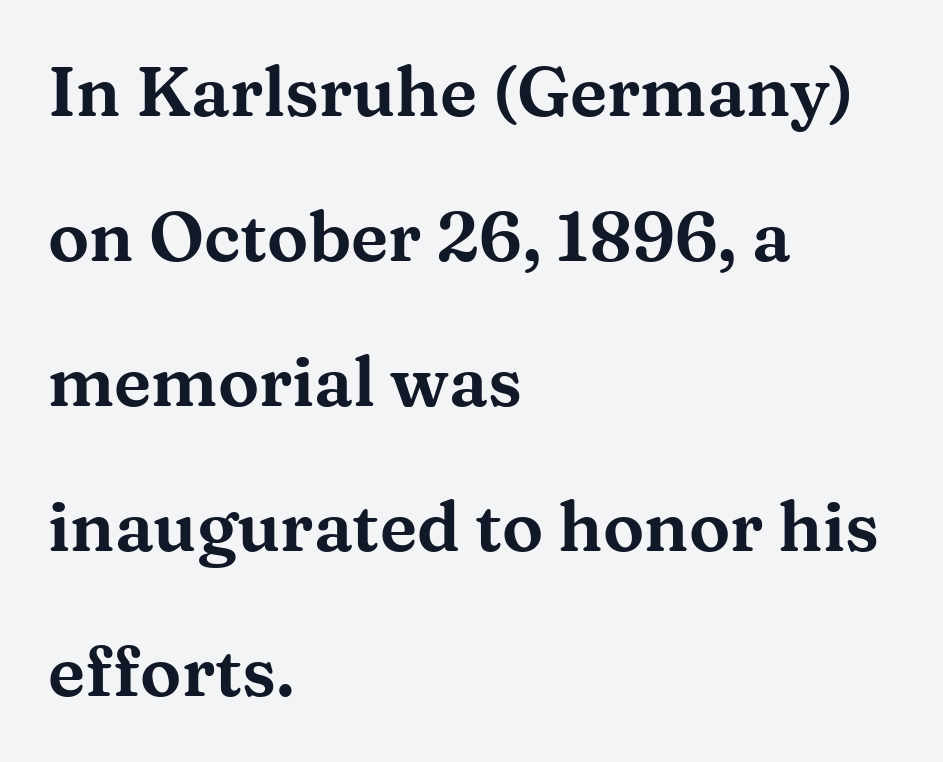
{"serif": "yes", "italic": "no", "width": "wide", "stroke_contrast": "medium", "x_height": "medium", "monospaced": "no", "underline": "no", "align": "left", "line_spacing": "loose", "line_spacing_ratio": 2.1, "letter_spacing": "normal", "letter_spacing_em": 0.0, "glyph_px": 69}
